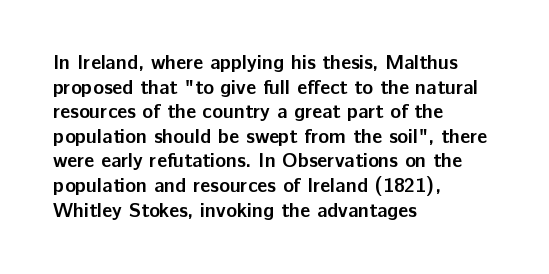
Q: Is the text bold? A: Yes.
Q: Is the text italic (slanted)? A: No, it is upright.
Q: Is the text underlined? A: No.
Q: How is the paragraph aligned? A: Left-aligned.
Q: Is the spacing between letters normal or unusually wide? A: Normal.
